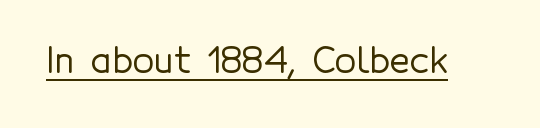
Regarding serifs, this sample does without them. Spacing between characters is what you'd get straight out of the box. The passage shown is typed in a proportional face where columns would drift. When letters stand straight like this, we call the style roman or upright. The lettering is marked with a stroke running underneath it.
